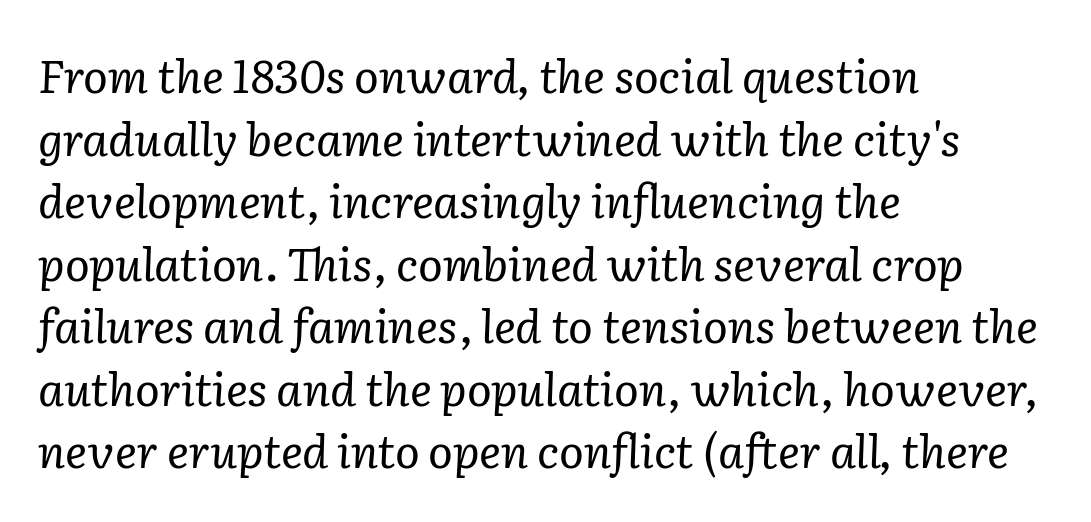
Decoration check: the copy has no underline. Each stroke keeps to a modest, everyday thickness or less. The text was rendered using a seriffed face with decorative stroke endings. The text block is weighted toward the left margin, trailing off unevenly rightward. This block has exactly the height ordinary leading produces.
